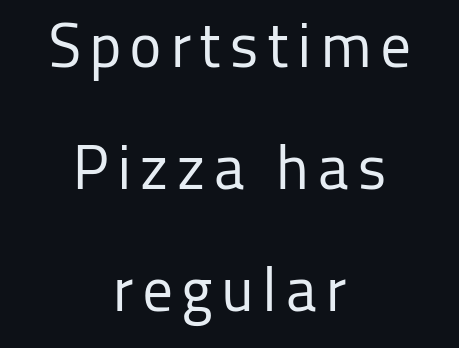
Students, observe: this is what heavily led, spacious text looks like. Proportional: the letters do not fall into vertical columns. Heaviness? Minimal to ordinary, like unemphasized prose. The font family rendered here belongs to the sans-serif group. This rendering features lettering with no underline. Is there any slant? The stems are plumb.
